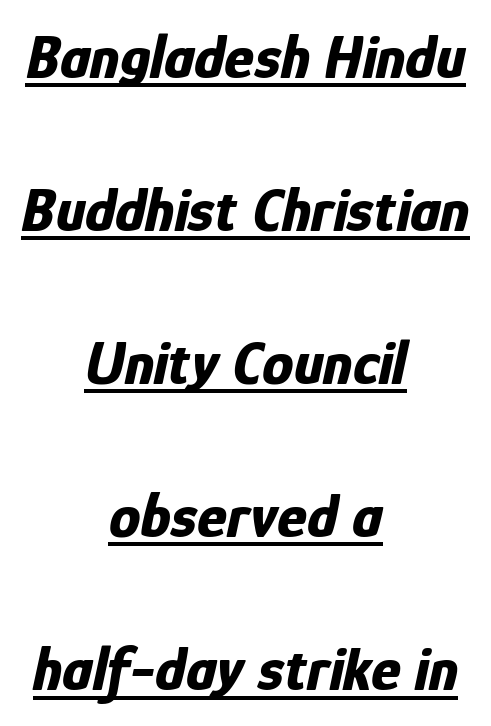
{"italic": "yes", "lean": "right", "slant_degrees": 12, "bold": "yes", "weight": "bold", "width": "condensed", "stroke_contrast": "low", "x_height": "medium", "monospaced": "no", "underline": "yes", "align": "center", "line_spacing": "loose", "line_spacing_ratio": 2.43, "letter_spacing": "normal", "letter_spacing_em": 0.0, "glyph_px": 63}
